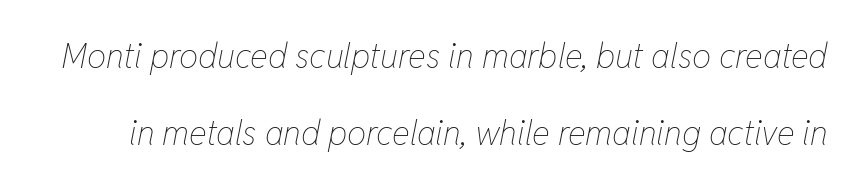
{"italic": "yes", "lean": "right", "slant_degrees": 11, "bold": "no", "weight": "thin", "width": "condensed", "stroke_contrast": "low", "x_height": "medium", "monospaced": "no", "underline": "no", "line_spacing": "loose", "line_spacing_ratio": 2.26, "letter_spacing": "normal", "letter_spacing_em": 0.0, "glyph_px": 34}
